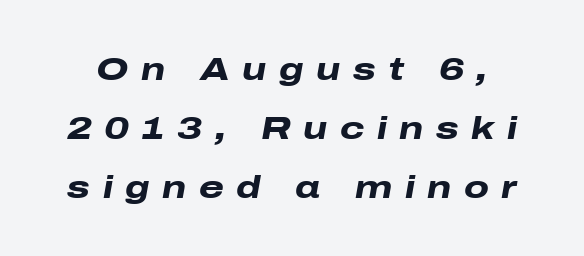
{"italic": "yes", "lean": "right", "slant_degrees": 10, "bold": "yes", "weight": "heavy", "width": "wide", "stroke_contrast": "low", "x_height": "medium", "monospaced": "no", "underline": "no", "line_spacing_ratio": 1.84, "letter_spacing": "wide", "letter_spacing_em": 0.39, "glyph_px": 32}
